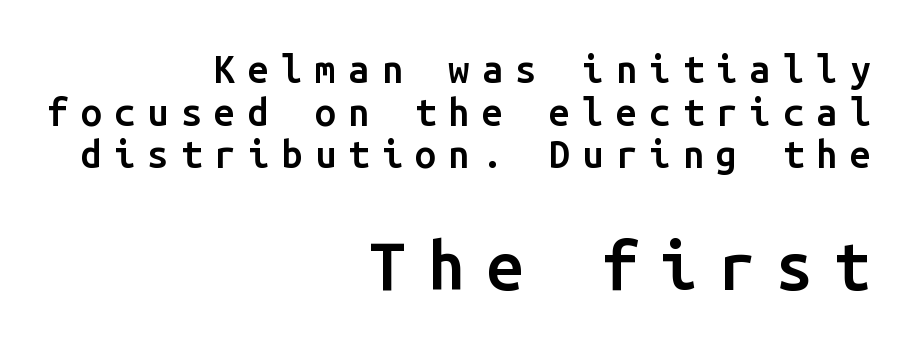
The image shows 66 px semibold sans-serif type, upright, monospaced; set right-aligned, tight line spacing (1.12x), unusually wide letter spacing (+0.32 em), not underlined; the second (bottom) block is 1.74x larger; low stroke contrast and a medium x-height.
